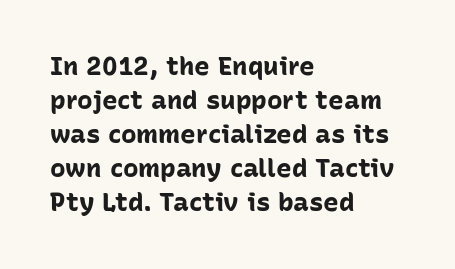
Q: Is the text bold? A: Yes.
Q: Is the text italic (slanted)? A: No, it is upright.
Q: Is the text underlined? A: No.
Q: How is the paragraph aligned? A: Left-aligned.
Q: Is the spacing between letters normal or unusually wide? A: Normal.
Q: Is the spacing between lines tight, normal or loose? A: Normal.
